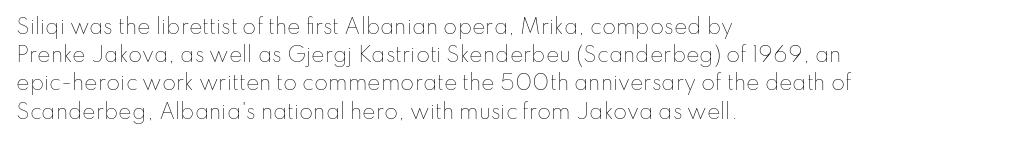
The image shows 20 px text type, upright; set left-aligned, normal line spacing (1.41x), normal letter spacing, not underlined.
